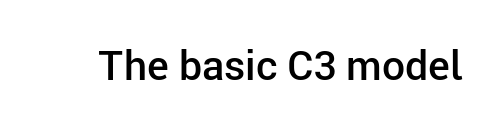
The image shows 41 px semibold sans-serif type, upright; set normal letter spacing, not underlined; low stroke contrast and a medium x-height.
